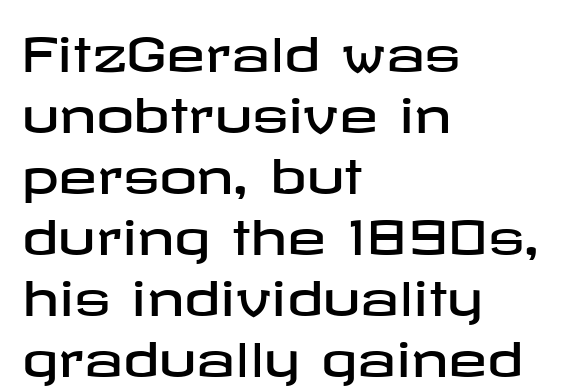
No word sits above an underline. The type family on display is of the sans-serif kind. Short note: letters normally spaced. Every character sits straight up, as roman type does.
